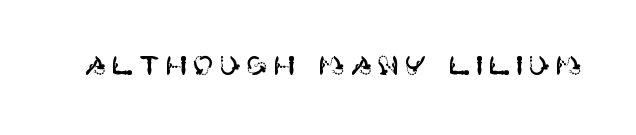
The image shows 26 px text type, upright; set unusually wide letter spacing (+0.2 em), not underlined.
